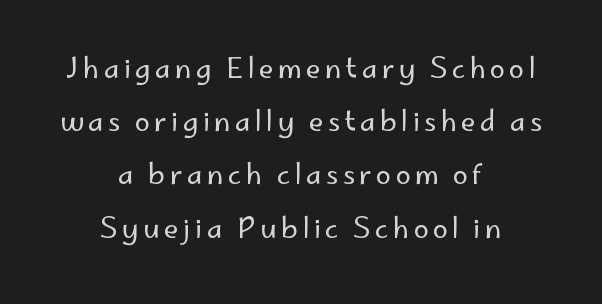
This is roman type, the default non-slanted kind. Underlining? Definitely not there. Layout note: lines centered. Stroke mass is kept to a normal reading level or below. Baseline-to-baseline distance is far greater than the letter height.
